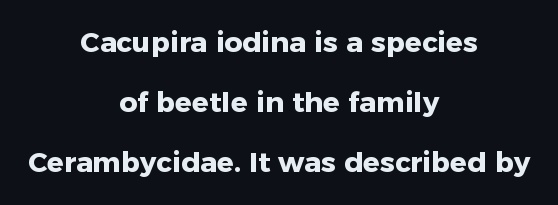
{"serif": "no", "italic": "no", "bold": "yes", "weight": "heavy", "width": "normal", "stroke_contrast": "low", "x_height": "medium", "monospaced": "no", "underline": "no", "align": "center", "line_spacing": "loose", "line_spacing_ratio": 2.15, "letter_spacing": "normal", "letter_spacing_em": 0.0, "glyph_px": 28}
